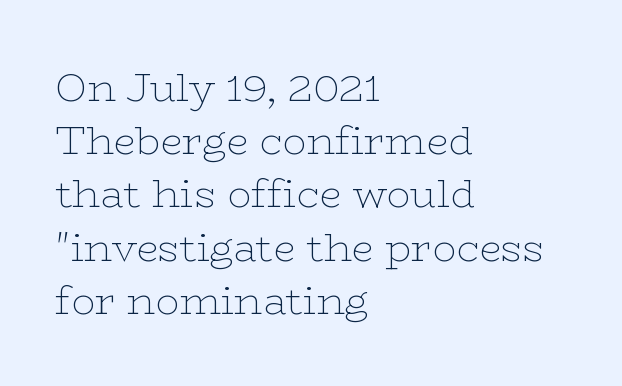
These lines sit exactly where default settings would place them. You can tell from the footed stems that serif type was used. You could not count columns in this text — the font is proportionally spaced. Caption: standard tracking, unaltered. Quick note: not italic, upright.
